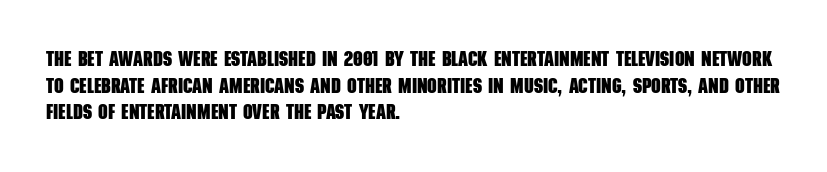
The image shows 21 px bold type; set left-aligned, normal line spacing (1.27x), normal letter spacing, not underlined.
